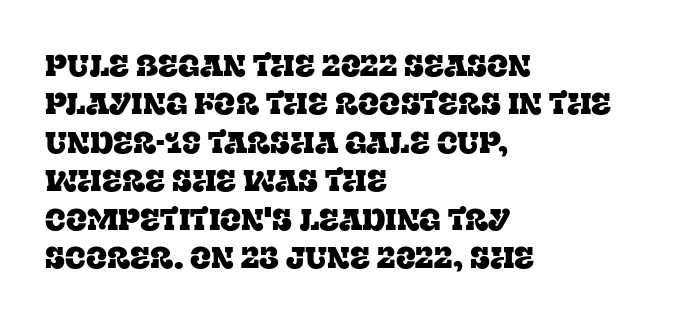
{"serif": "yes", "italic": "no", "width": "normal", "stroke_contrast": "low", "x_height": "large", "monospaced": "no", "underline": "no", "align": "left", "line_spacing_ratio": 1.24, "letter_spacing": "normal", "letter_spacing_em": 0.0, "glyph_px": 31}
